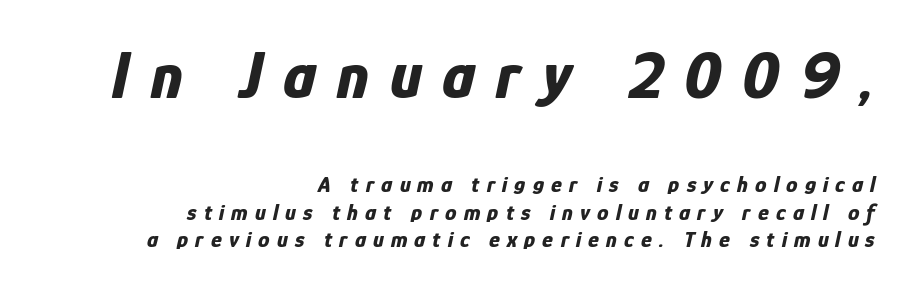
The image shows 68 px bold, condensed type, italic (leaning right); set right-aligned, line spacing 1.19x, unusually wide letter spacing (+0.31 em), not underlined; the first (top) block is 2.96x larger; low stroke contrast and a medium x-height.
